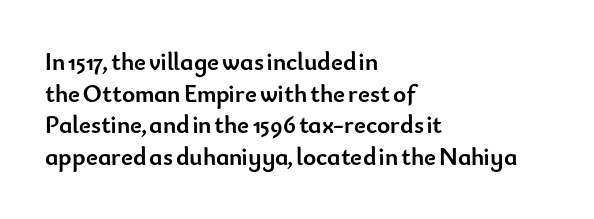
Short and long lines alike share a common starting point at left. The vertical gap from one line to the next is medium. Does the lettering tilt? It doesn't — this is upright. Underline: absent. The tracking reads as untouched default to a designer's eye. Chunky letters — that's bold for sure.
